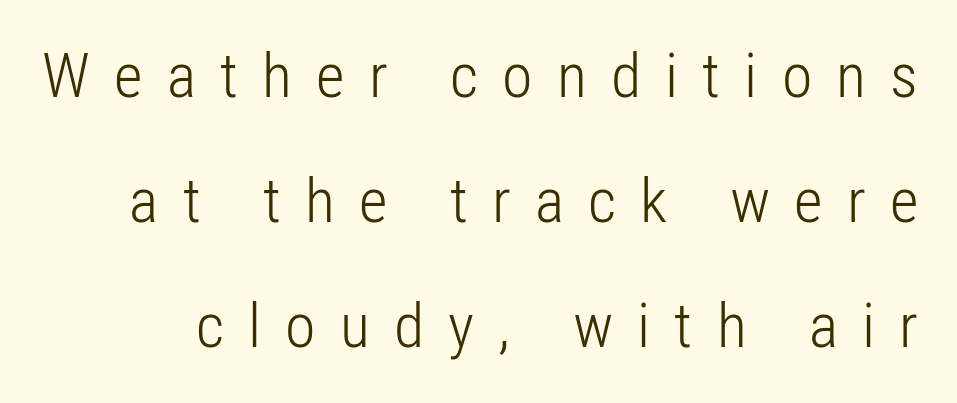
Here the designer chose a conventional face with non-uniform glyph widths. Characters follow at a spacing far wider than the type designer built in. No italicization has been applied; the sample stays upright. Stroke thickness stays within the range of a standard reading face or lighter. The vertical gap from one line to the next is large. The zone under the glyphs is completely vacant.
